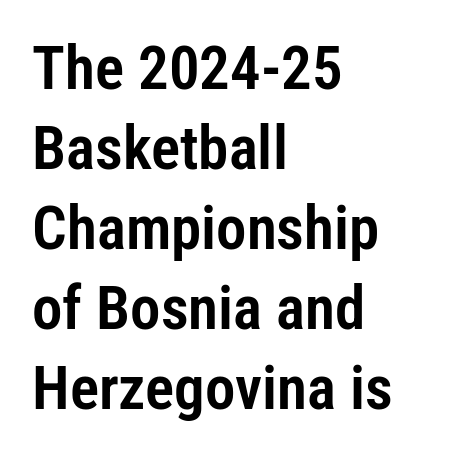
The passage shown is typed in a proportional face where columns would drift. This sample uses a sans-serif face. What stands out about the letter spacing? Nothing — it is the standard amount. The compositor pushed each line to the left boundary. Has an underline been added? It has not.
